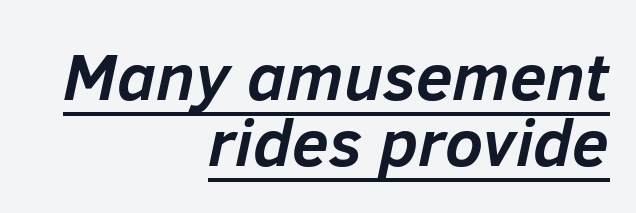
The image shows 67 px semibold type, italic (leaning right); set right-aligned, tight line spacing (0.99x), normal letter spacing, underlined; low stroke contrast and a medium x-height.
